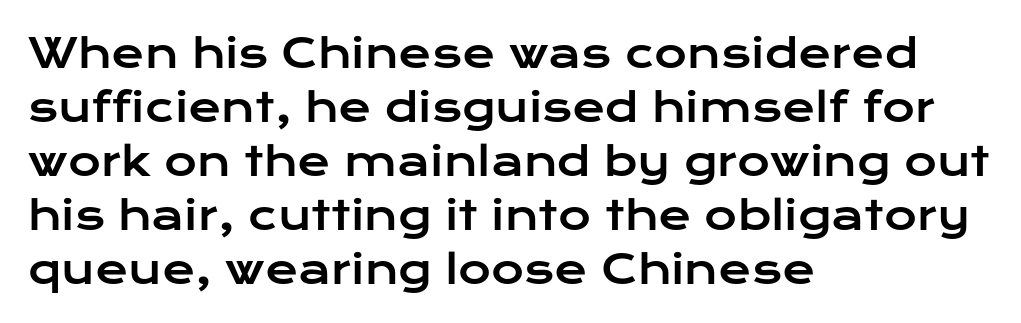
Q: Is the text italic (slanted)? A: No, it is upright.
Q: Is the typeface a serif or a sans-serif typeface? A: Sans-serif.
Q: Is the text underlined? A: No.
Q: How is the paragraph aligned? A: Left-aligned.
Q: Is the spacing between letters normal or unusually wide? A: Normal.
Q: Is the spacing between lines tight, normal or loose? A: Normal.
Q: Width (condensed, normal, or wide)? A: Wide.
Q: Stroke contrast? A: Low.
Q: x-height? A: Medium.
Q: Monospaced? A: No.
